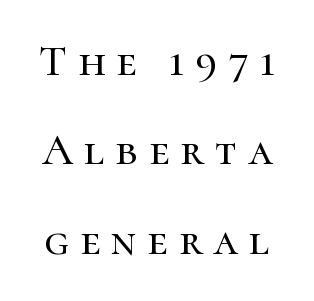
The image shows 44 px serif type, upright; set loose line spacing (2.03x), unusually wide letter spacing (+0.25 em), not underlined; high stroke contrast and a medium x-height.
